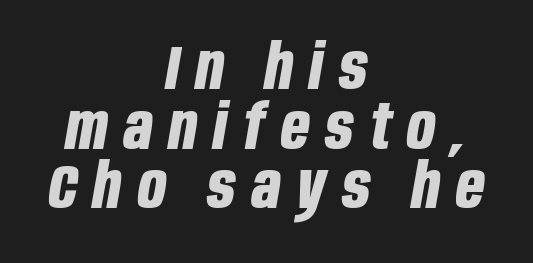
{"italic": "yes", "lean": "right", "slant_degrees": 10, "bold": "yes", "weight": "bold", "width": "condensed", "stroke_contrast": "low", "x_height": "large", "monospaced": "no", "underline": "no", "align": "center", "line_spacing": "tight", "line_spacing_ratio": 0.96, "letter_spacing": "wide", "letter_spacing_em": 0.26, "glyph_px": 62}
